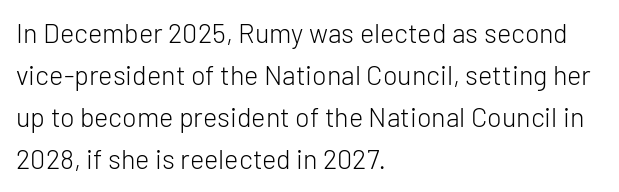
The image shows 27 px text type, upright; set left-aligned, normal line spacing (1.55x), normal letter spacing, not underlined.
